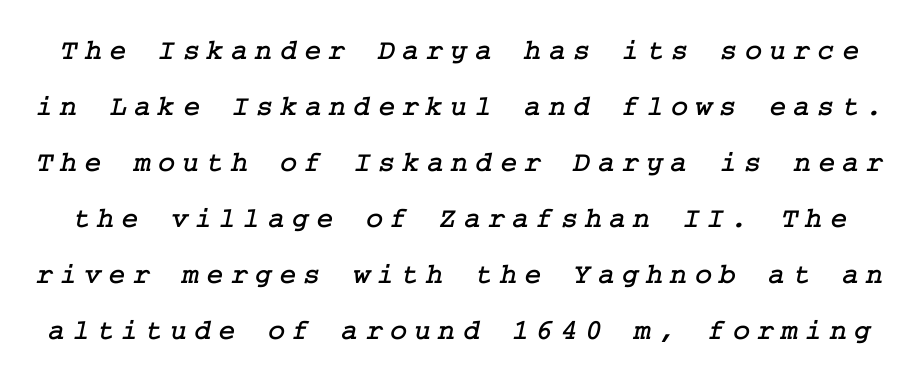
The image shows 29 px serif type; set loose line spacing (1.93x), unusually wide letter spacing (+0.25 em), not underlined; low stroke contrast and a medium x-height.
